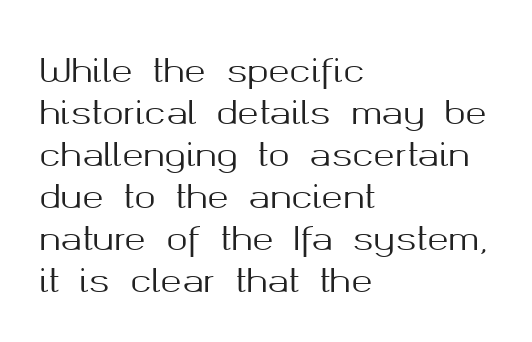
The image shows 32 px sans-serif type, upright; set left-aligned, normal line spacing (1.31x), normal letter spacing, not underlined; medium stroke contrast and a medium x-height.
